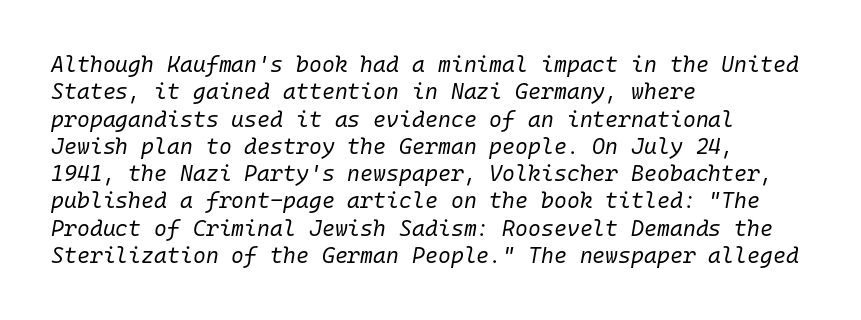
Q: Is the text bold? A: No.
Q: Is the text italic (slanted)? A: Yes, it leans right by about 10 degrees.
Q: Is the text underlined? A: No.
Q: How is the paragraph aligned? A: Left-aligned.
Q: Is the spacing between letters normal or unusually wide? A: Normal.
